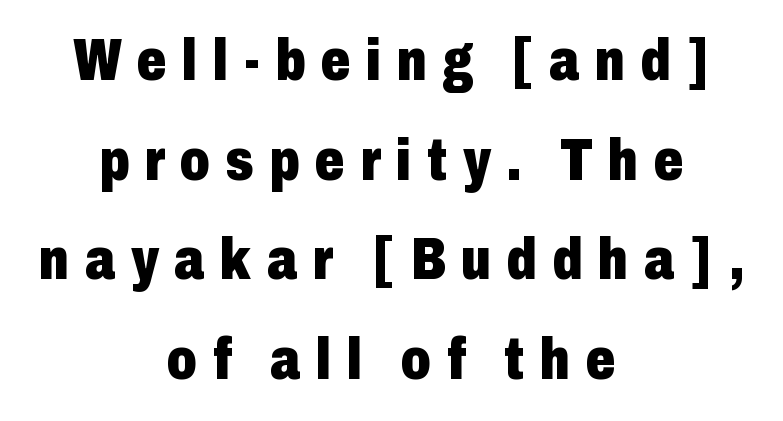
Q: Is the text bold? A: Yes.
Q: Is the text italic (slanted)? A: No, it is upright.
Q: Is the typeface a serif or a sans-serif typeface? A: Sans-serif.
Q: Is the text underlined? A: No.
Q: How is the paragraph aligned? A: Centered.
Q: Is the spacing between letters normal or unusually wide? A: Unusually wide.
Q: Is the spacing between lines tight, normal or loose? A: Normal.
Q: Width (condensed, normal, or wide)? A: Condensed.
Q: Stroke contrast? A: Low.
Q: x-height? A: Medium.
Q: Monospaced? A: No.
